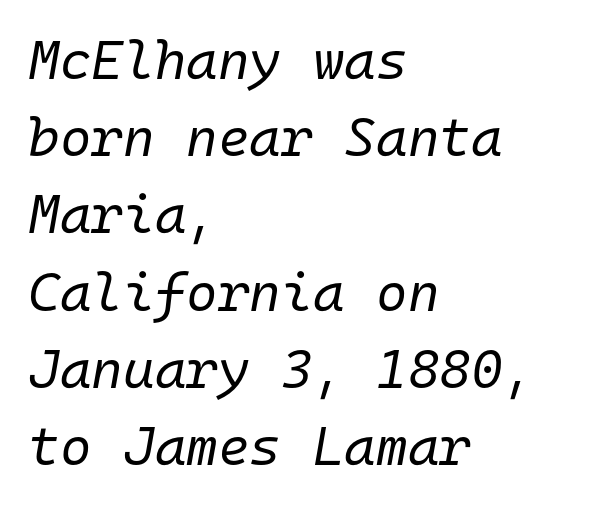
The letters march in equal steps, a hallmark of fixed-pitch type. In terms of leading, this rendering sits right in the middle. Short and long lines alike share a common starting point at left. The letterforms sit shoulder to shoulder at normal distance.
